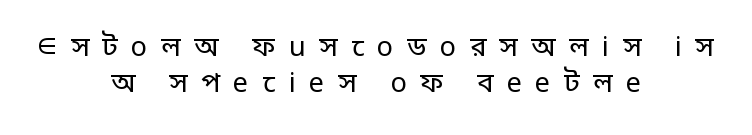
Q: Is the text bold? A: No.
Q: Is the text italic (slanted)? A: No, it is upright.
Q: Is the text underlined? A: No.
Q: How is the paragraph aligned? A: Centered.
Q: Is the spacing between letters normal or unusually wide? A: Unusually wide.
Q: Is the spacing between lines tight, normal or loose? A: Normal.
